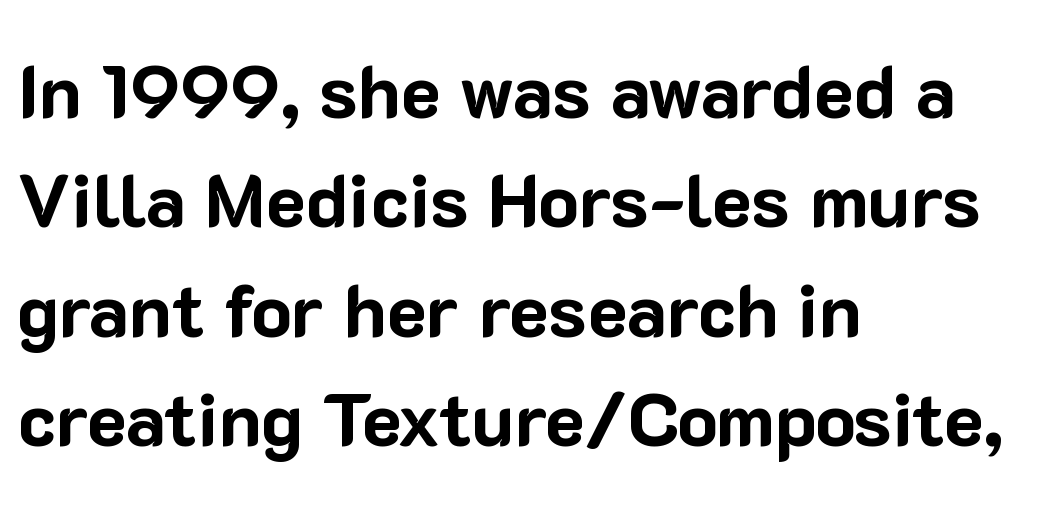
Is this a fixed-width face? No — the glyphs have proportional, varying widths. This is heavy type, rendered in bold. Summary of vertical rhythm: regular, with standard interline spacing. In CSS terms this would be text-align: left. Do the letters lean? They stand straight. Underlining? Definitely not there.
